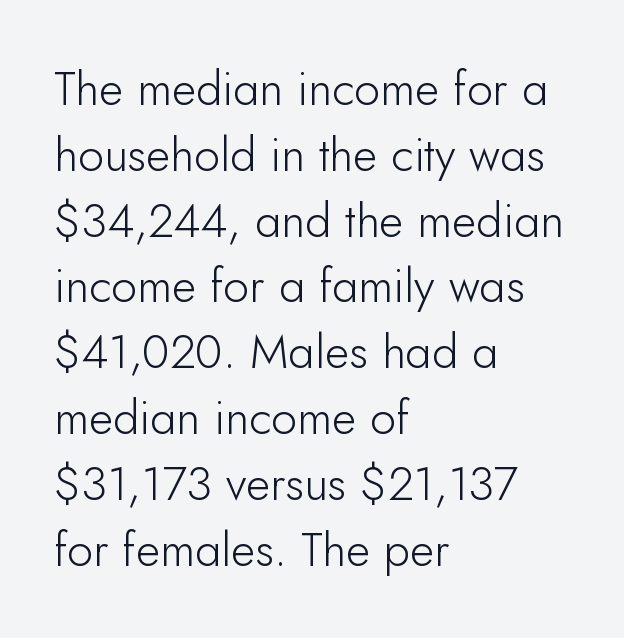
The letters stand upright; this is a roman face. A bare baseline throughout the passage. Which margin do the lines hug? The left one — the right edge is uneven. Stems and bowls with no extra thickness — not bold.
